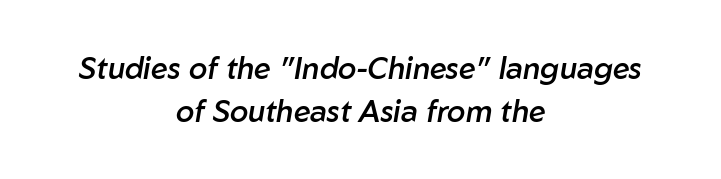
Q: Is the text bold? A: Semi-bold.
Q: Is the text italic (slanted)? A: Yes, it leans right by about 10 degrees.
Q: Is the text underlined? A: No.
Q: How is the paragraph aligned? A: Centered.
Q: Is the spacing between letters normal or unusually wide? A: Normal.
Q: Is the spacing between lines tight, normal or loose? A: Normal.
Q: Width (condensed, normal, or wide)? A: Normal.
Q: Stroke contrast? A: Low.
Q: x-height? A: Medium.
Q: Monospaced? A: No.
